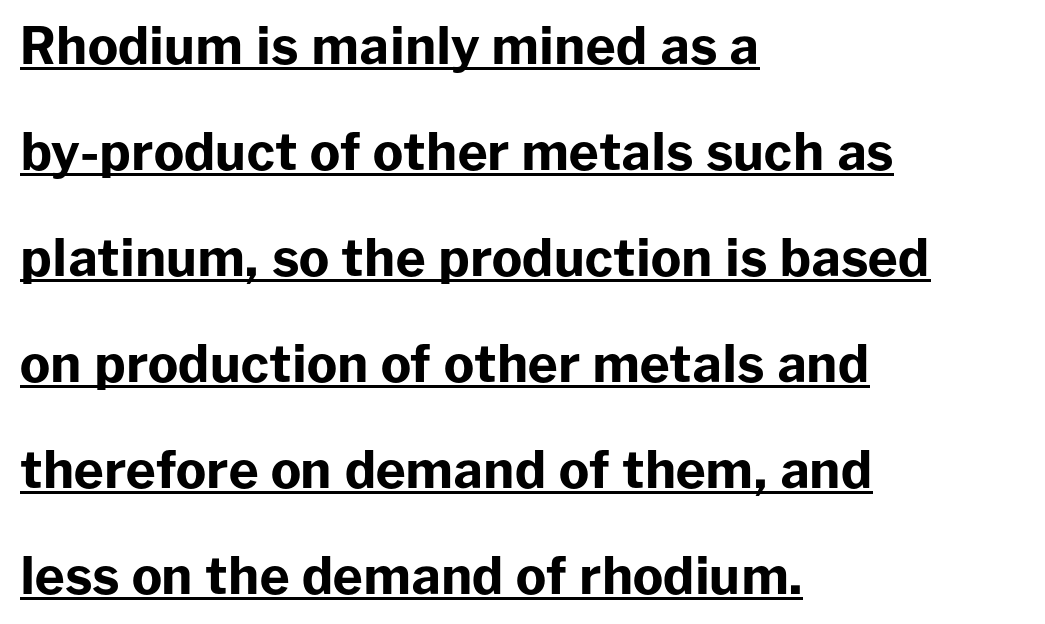
{"serif": "no", "italic": "no", "bold": "yes", "weight": "bold", "width": "normal", "stroke_contrast": "low", "x_height": "medium", "monospaced": "no", "underline": "yes", "align": "left", "line_spacing": "loose", "line_spacing_ratio": 2.08, "letter_spacing": "normal", "letter_spacing_em": 0.0, "glyph_px": 51}
